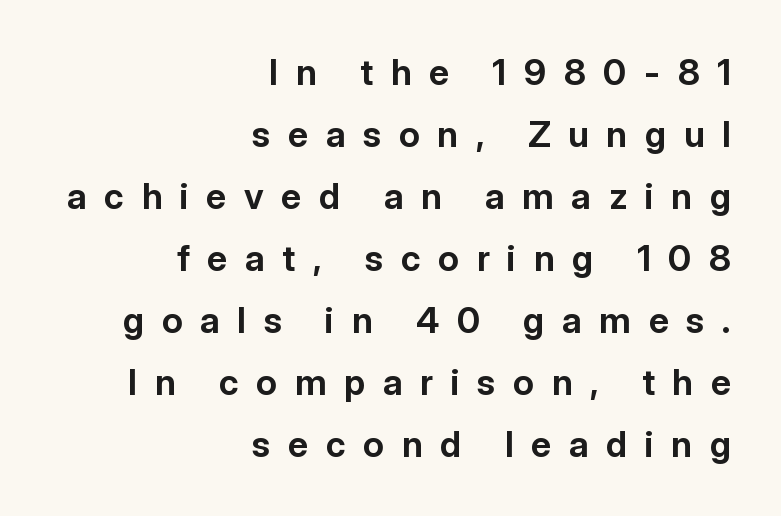
The rendering shows plain stroke endings on the letterforms — a sans-serif design. What weight is shown? A full bold with thick strokes. The glyphs are unaccompanied by any horizontal stroke below them. Between one letter and the next there's a generous, obvious gap.
